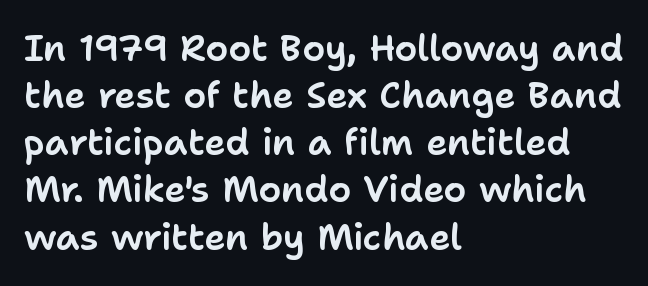
Summary of vertical rhythm: regular, with standard interline spacing. Between one letter and the next there's only the usual sliver of space. Type style note: lacks serifs. Is this a fixed-width face? No — the glyphs have proportional, varying widths. Descenders are the only things crossing below the line.
